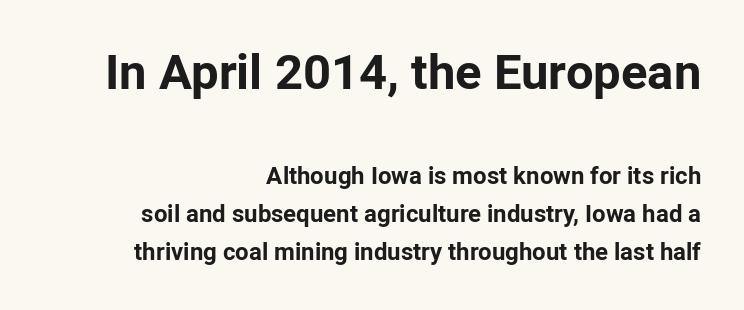
The image shows 49 px bold sans-serif type, upright; set right-aligned, normal line spacing (1.6x), normal letter spacing, not underlined; the first (top) block is 2.04x larger; low stroke contrast and a medium x-height.
